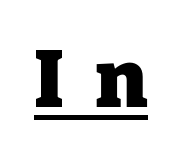
{"serif": "yes", "italic": "no", "bold": "yes", "weight": "heavy", "width": "normal", "stroke_contrast": "low", "x_height": "medium", "monospaced": "no", "underline": "yes", "letter_spacing": "wide", "letter_spacing_em": 0.38, "glyph_px": 80}
